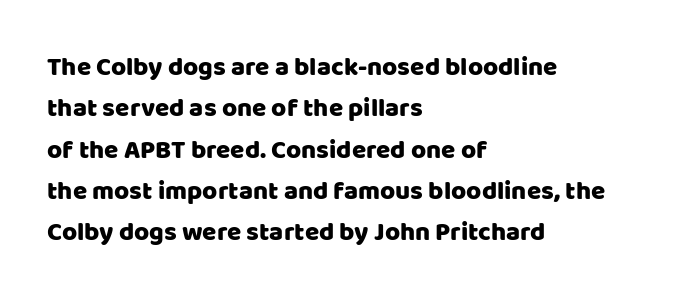
Honestly, there is no underline to notice here at all. Nothing unusual about the tracking: characters are spaced as the font intends. These lines stack with their left ends in a neat column. Posture: vertical. Normally led — the rows are evenly, conventionally spaced.
